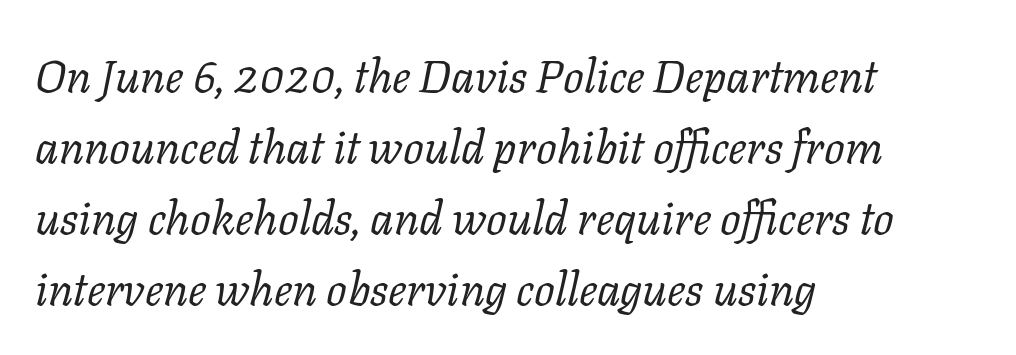
The text carries the slant typical of an italic or oblique font. Left-aligned paragraph, ragged on the right. The passage shown is typeset with a serif family. No letter is thick-stroked: the sample isn't bold. Does the leading feel generous? No, just average.
